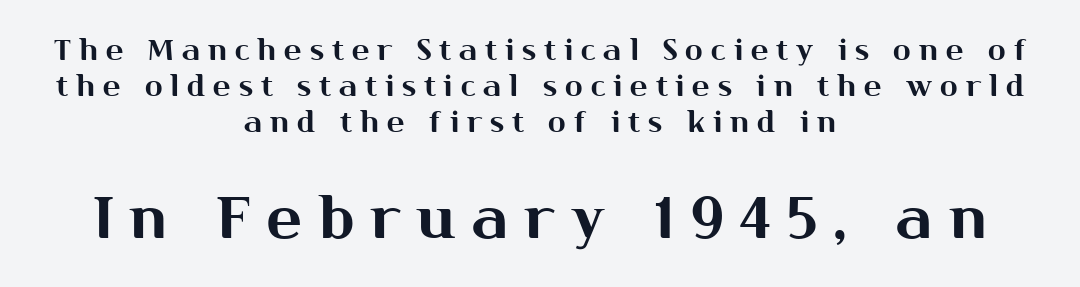
{"serif": "no", "italic": "no", "width": "normal", "stroke_contrast": "medium", "x_height": "medium", "monospaced": "no", "underline": "no", "align": "center", "line_spacing": "normal", "line_spacing_ratio": 1.25, "letter_spacing": "wide", "letter_spacing_em": 0.28, "larger_block": "second", "size_ratio": 2.0, "glyph_px": 58}
